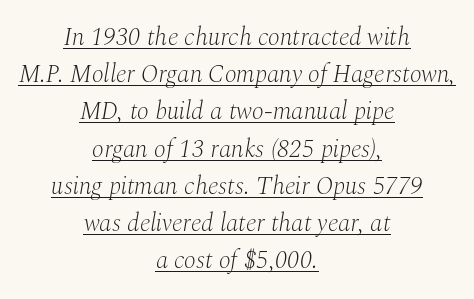
{"italic": "yes", "lean": "right", "slant_degrees": 10, "bold": "no", "underline": "yes", "align": "center", "line_spacing": "normal", "line_spacing_ratio": 1.49, "letter_spacing": "normal", "letter_spacing_em": 0.0, "glyph_px": 25}
